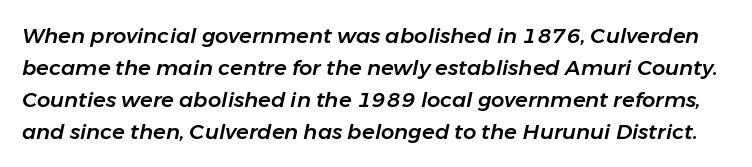
{"italic": "yes", "lean": "right", "slant_degrees": 11, "underline": "no", "line_spacing": "normal", "line_spacing_ratio": 1.52, "letter_spacing": "normal", "letter_spacing_em": 0.0, "glyph_px": 21}
